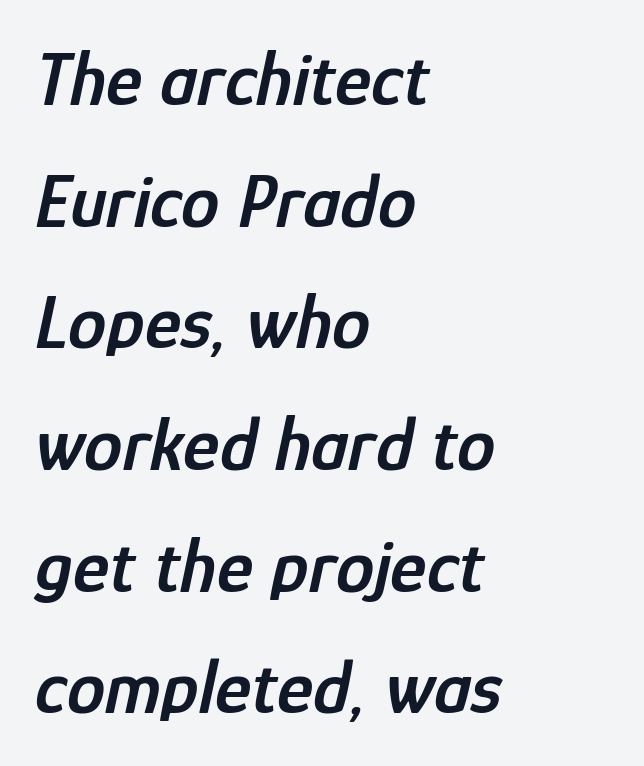
The image shows 77 px semibold, condensed type, italic (leaning right); set left-aligned, normal line spacing (1.58x), normal letter spacing, not underlined; low stroke contrast and a medium x-height.
